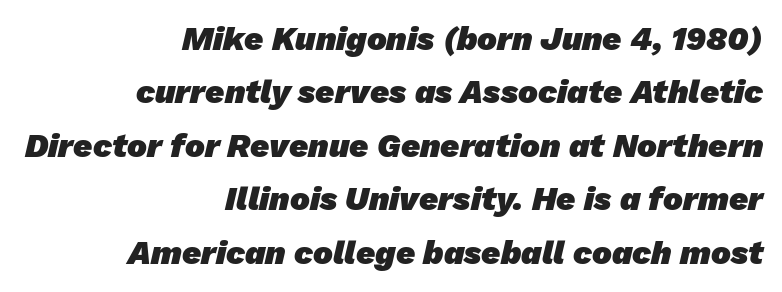
The gaps between neighbouring characters are ordinary and unremarkable. Successive baselines arrive at the customary interval. Clear beneath every line of the passage. If you drew a ruler down the right edge, every line would touch it.
